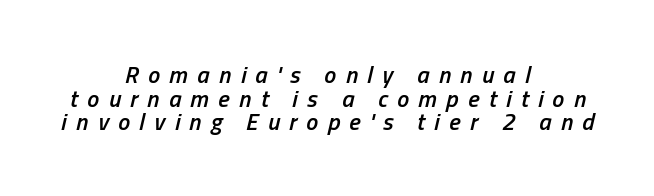
{"italic": "yes", "lean": "right", "slant_degrees": 13, "bold": "semi", "underline": "no", "align": "center", "line_spacing": "tight", "line_spacing_ratio": 0.98, "letter_spacing": "wide", "letter_spacing_em": 0.39, "glyph_px": 24}
